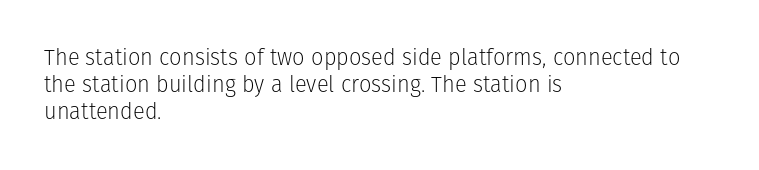
The image shows 22 px text type, upright; set left-aligned, line spacing 1.23x, normal letter spacing, not underlined.
